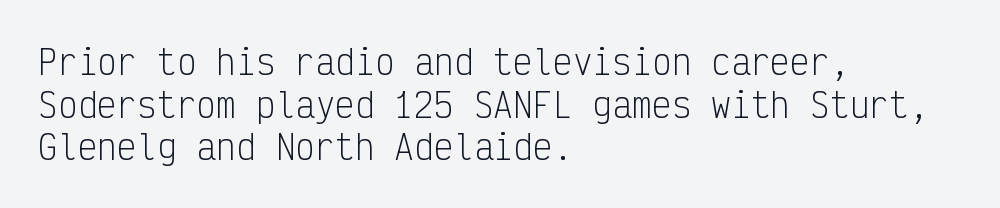
Q: Is the text bold? A: No.
Q: Is the text italic (slanted)? A: No, it is upright.
Q: Is the typeface a serif or a sans-serif typeface? A: Sans-serif.
Q: Is the text underlined? A: No.
Q: How is the paragraph aligned? A: Left-aligned.
Q: Is the spacing between letters normal or unusually wide? A: Normal.
Q: Is the spacing between lines tight, normal or loose? A: Normal.
Q: Width (condensed, normal, or wide)? A: Condensed.
Q: Stroke contrast? A: Low.
Q: x-height? A: Medium.
Q: Monospaced? A: Yes.
